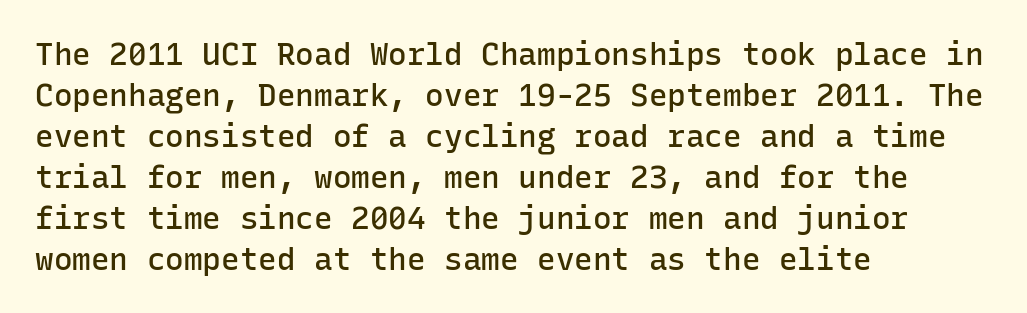
Q: Is the text bold? A: Semi-bold.
Q: Is the text italic (slanted)? A: No, it is upright.
Q: Is the typeface a serif or a sans-serif typeface? A: Sans-serif.
Q: Is the text underlined? A: No.
Q: How is the paragraph aligned? A: Left-aligned.
Q: Is the spacing between letters normal or unusually wide? A: Normal.
Q: Is the spacing between lines tight, normal or loose? A: Normal.
Q: Width (condensed, normal, or wide)? A: Normal.
Q: Stroke contrast? A: Low.
Q: x-height? A: Medium.
Q: Monospaced? A: Yes.
